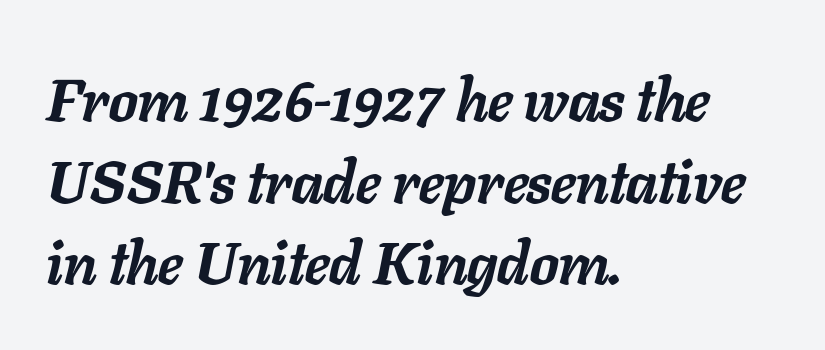
The image shows 60 px semibold type, italic (leaning right); set left-aligned, normal line spacing (1.36x), normal letter spacing, not underlined; low stroke contrast and a medium x-height.
